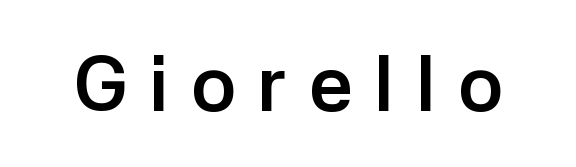
The horizontal fit of the characters is loose and conspicuously gappy. Every stem runs plumb, perpendicular to the baseline. You could not count columns in this text — the font is proportionally spaced. Stroke thickness is high; the sample reads as a true bold. Clear beneath every line of the passage.
